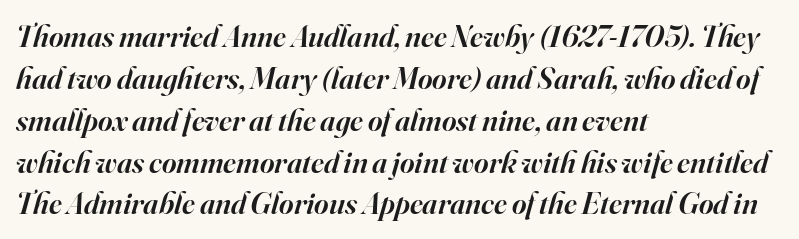
Q: Is the text bold? A: Semi-bold.
Q: Is the text italic (slanted)? A: Yes, it leans right by about 16 degrees.
Q: Is the typeface a serif or a sans-serif typeface? A: Serif.
Q: Is the text underlined? A: No.
Q: How is the paragraph aligned? A: Left-aligned.
Q: Is the spacing between letters normal or unusually wide? A: Normal.
Q: Is the spacing between lines tight, normal or loose? A: Normal.
Q: Width (condensed, normal, or wide)? A: Normal.
Q: Stroke contrast? A: High.
Q: x-height? A: Small.
Q: Monospaced? A: No.
